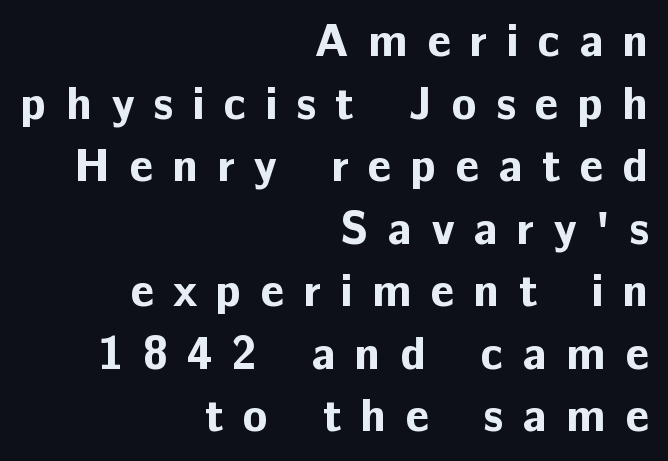
{"serif": "no", "italic": "no", "bold": "yes", "weight": "bold", "width": "normal", "stroke_contrast": "low", "x_height": "medium", "monospaced": "no", "underline": "no", "align": "right", "line_spacing": "normal", "line_spacing_ratio": 1.36, "letter_spacing": "wide", "letter_spacing_em": 0.42, "glyph_px": 46}
